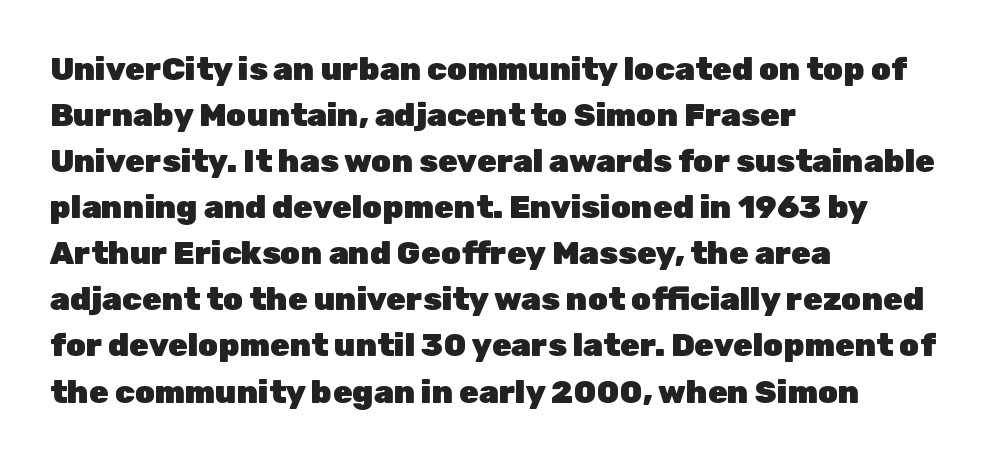
The image shows 32 px heavy sans-serif type, upright; set left-aligned, normal line spacing (1.44x), normal letter spacing, not underlined; low stroke contrast and a medium x-height.
